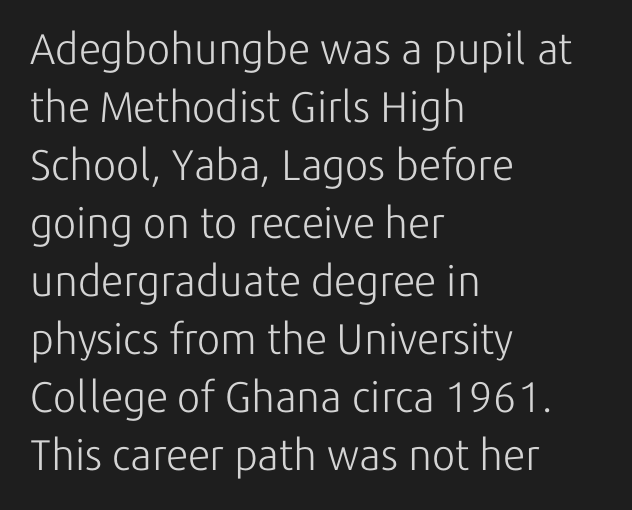
{"serif": "no", "italic": "no", "bold": "no", "weight": "light", "width": "normal", "stroke_contrast": "low", "x_height": "medium", "monospaced": "no", "underline": "no", "align": "left", "line_spacing": "normal", "line_spacing_ratio": 1.35, "letter_spacing": "normal", "letter_spacing_em": 0.0, "glyph_px": 43}
